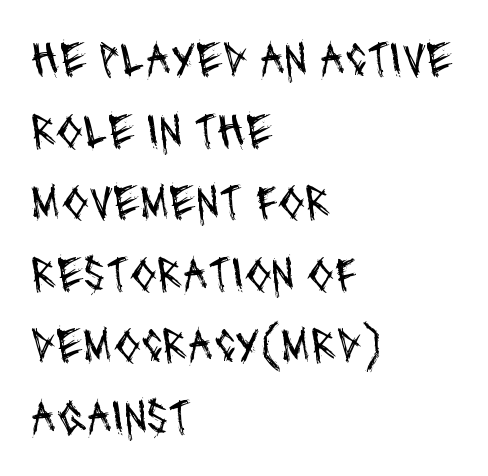
Q: Is the text bold? A: No.
Q: Is the typeface a serif or a sans-serif typeface? A: Sans-serif.
Q: Is the text underlined? A: No.
Q: How is the paragraph aligned? A: Left-aligned.
Q: Is the spacing between letters normal or unusually wide? A: Normal.
Q: Is the spacing between lines tight, normal or loose? A: Normal.
Q: Width (condensed, normal, or wide)? A: Condensed.
Q: Stroke contrast? A: Medium.
Q: x-height? A: Large.
Q: Monospaced? A: No.
